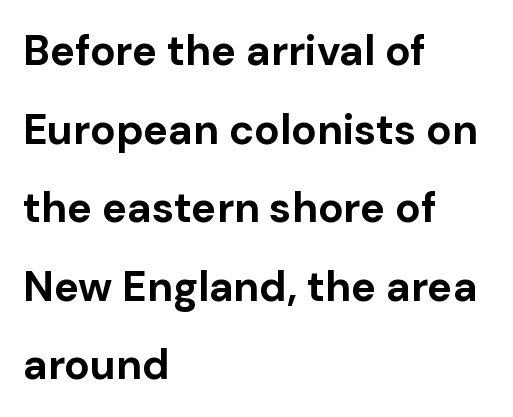
The image shows 42 px bold sans-serif type, upright; set left-aligned, line spacing 1.87x, normal letter spacing, not underlined; low stroke contrast and a medium x-height.
